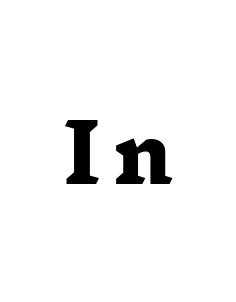
The image shows 80 px heavy, wide serif type; set not underlined; low stroke contrast and a medium x-height.
